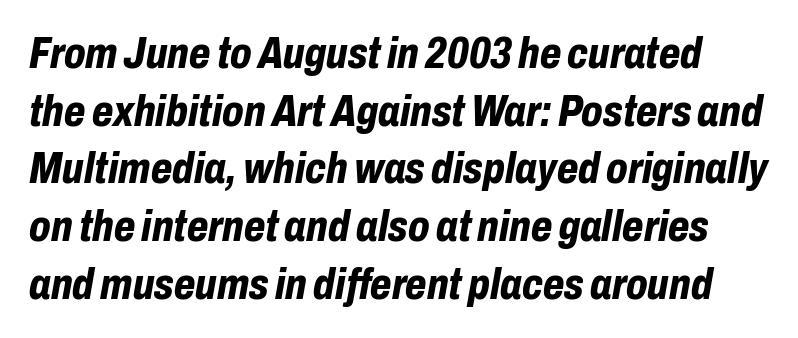
Q: Is the text bold? A: Yes.
Q: Is the text italic (slanted)? A: Yes, it leans right by about 10 degrees.
Q: Is the text underlined? A: No.
Q: Is the spacing between letters normal or unusually wide? A: Normal.
Q: Is the spacing between lines tight, normal or loose? A: Normal.
Q: Width (condensed, normal, or wide)? A: Condensed.
Q: Stroke contrast? A: Low.
Q: x-height? A: Medium.
Q: Monospaced? A: No.
